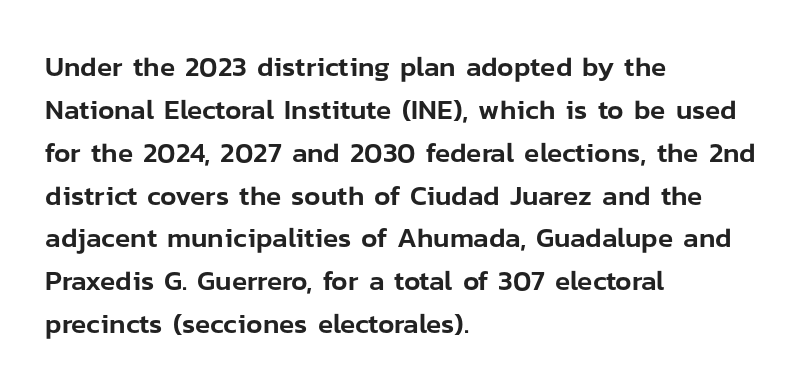
The image shows 28 px sans-serif type, upright; set left-aligned, normal line spacing (1.53x), normal letter spacing, not underlined; low stroke contrast and a medium x-height.
